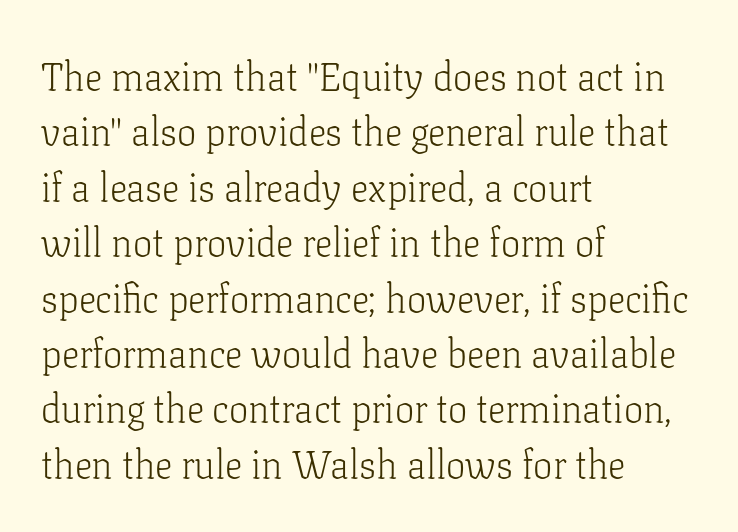
A typesetter would call this proportional, since set widths differ per character. Honestly, the letter spacing is just normal — you wouldn't notice it. One-word summary of the alignment: left. The letters stand upright; this is a roman face. The face looks like a standard text weight, possibly lighter. The area under the type is left untouched.
